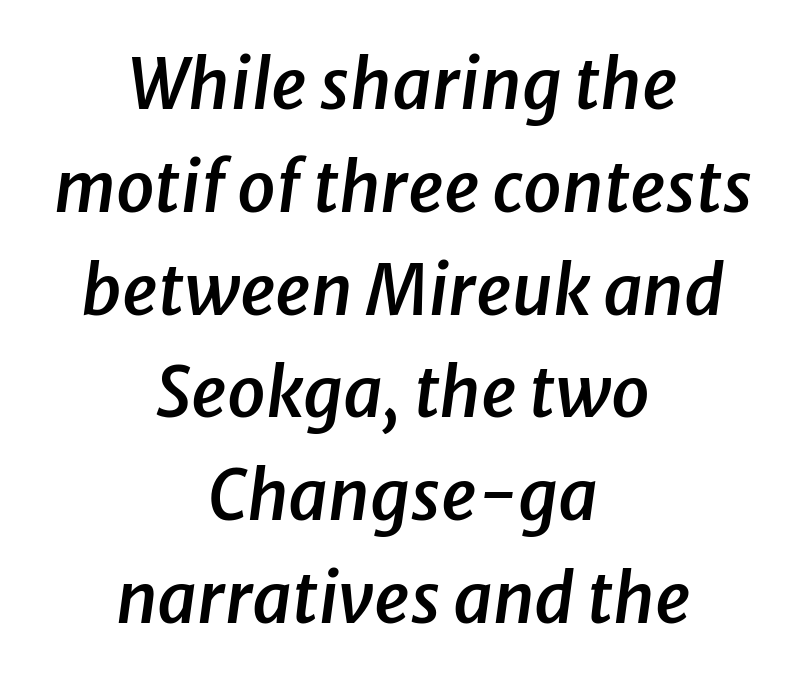
The image shows 69 px semibold type, italic (leaning right); set centered, normal line spacing (1.49x), normal letter spacing, not underlined; low stroke contrast and a medium x-height.
